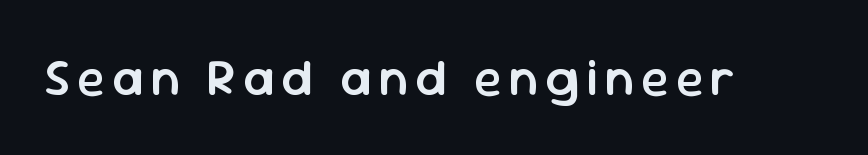
Q: Is the text bold? A: Semi-bold.
Q: Is the text italic (slanted)? A: No, it is upright.
Q: Is the typeface a serif or a sans-serif typeface? A: Sans-serif.
Q: Is the text underlined? A: No.
Q: Width (condensed, normal, or wide)? A: Normal.
Q: Stroke contrast? A: Low.
Q: x-height? A: Medium.
Q: Monospaced? A: No.
